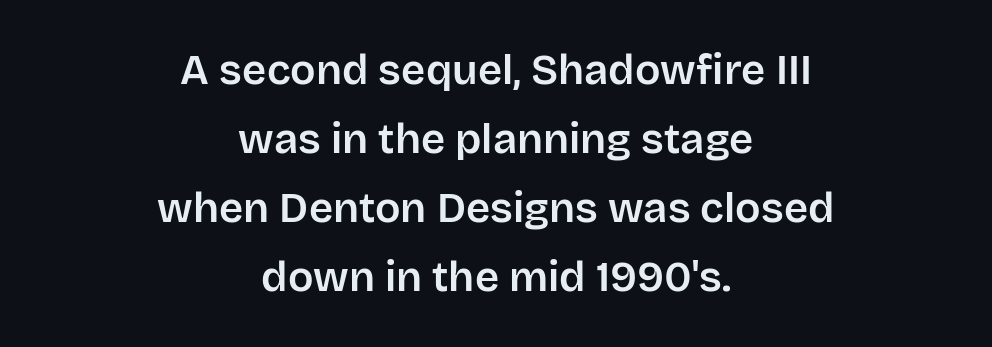
The image shows 42 px sans-serif type, upright; set centered, normal line spacing (1.64x), normal letter spacing, not underlined; low stroke contrast and a large x-height.
